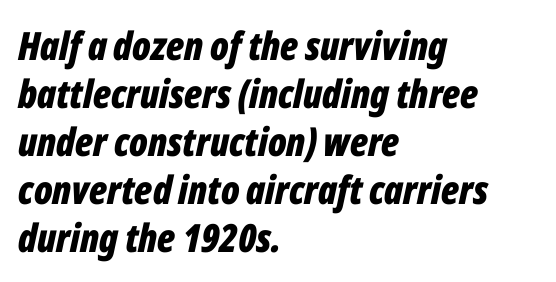
The image shows 39 px bold, condensed type, italic (leaning right); set left-aligned, line spacing 1.23x, normal letter spacing, not underlined; low stroke contrast and a medium x-height.
